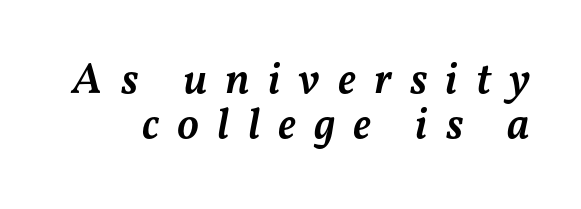
{"italic": "yes", "lean": "right", "slant_degrees": 11, "bold": "semi", "weight": "semibold", "width": "normal", "stroke_contrast": "medium", "x_height": "medium", "monospaced": "no", "underline": "no", "line_spacing": "tight", "line_spacing_ratio": 1.02, "letter_spacing": "wide", "letter_spacing_em": 0.41, "glyph_px": 44}
